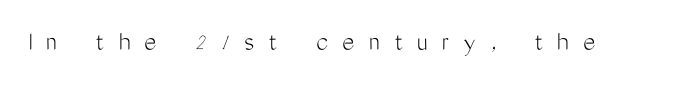
Q: Is the text bold? A: No.
Q: Is the text italic (slanted)? A: No, it is upright.
Q: Is the typeface a serif or a sans-serif typeface? A: Sans-serif.
Q: Is the text underlined? A: No.
Q: Is the spacing between letters normal or unusually wide? A: Unusually wide.
Q: Width (condensed, normal, or wide)? A: Condensed.
Q: Stroke contrast? A: Medium.
Q: x-height? A: Medium.
Q: Monospaced? A: No.
